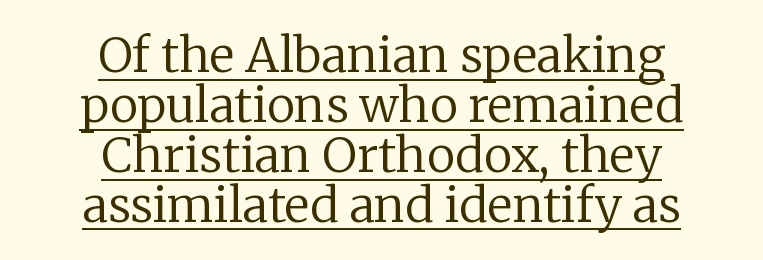
{"serif": "yes", "italic": "no", "bold": "no", "weight": "regular", "width": "normal", "stroke_contrast": "low", "x_height": "medium", "monospaced": "no", "underline": "yes", "align": "center", "line_spacing": "tight", "line_spacing_ratio": 1.04, "letter_spacing": "normal", "letter_spacing_em": 0.0, "glyph_px": 48}
